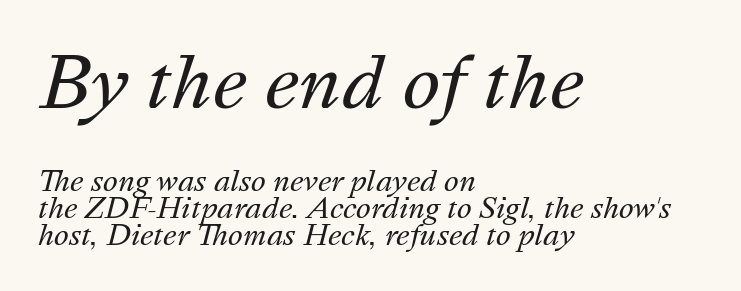
Q: Is the text bold? A: No.
Q: Is the text italic (slanted)? A: Yes, it leans right by about 16 degrees.
Q: Is the text underlined? A: No.
Q: How is the paragraph aligned? A: Left-aligned.
Q: Is the spacing between letters normal or unusually wide? A: Normal.
Q: Is the spacing between lines tight, normal or loose? A: Tight.
Q: Which block of text is set in a larger size, the first (top) or the second (bottom)? A: The first (top) one.
Q: Width (condensed, normal, or wide)? A: Normal.
Q: Stroke contrast? A: Medium.
Q: x-height? A: Medium.
Q: Monospaced? A: No.
